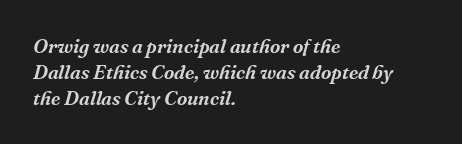
{"italic": "yes", "lean": "right", "slant_degrees": 16, "underline": "no", "align": "left", "line_spacing": "normal", "line_spacing_ratio": 1.29, "letter_spacing": "normal", "letter_spacing_em": 0.0, "glyph_px": 20}
